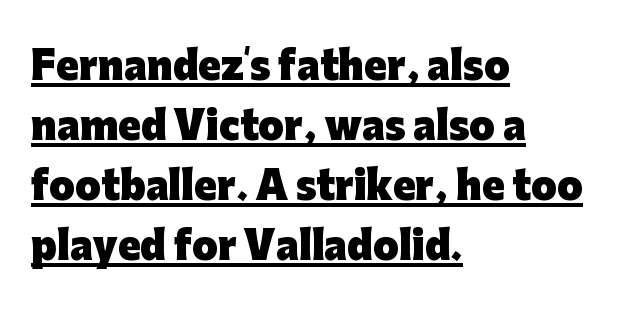
{"serif": "no", "italic": "no", "bold": "yes", "weight": "heavy", "width": "normal", "stroke_contrast": "low", "x_height": "medium", "monospaced": "no", "underline": "yes", "align": "left", "line_spacing": "normal", "line_spacing_ratio": 1.62, "letter_spacing": "normal", "letter_spacing_em": 0.0, "glyph_px": 37}
